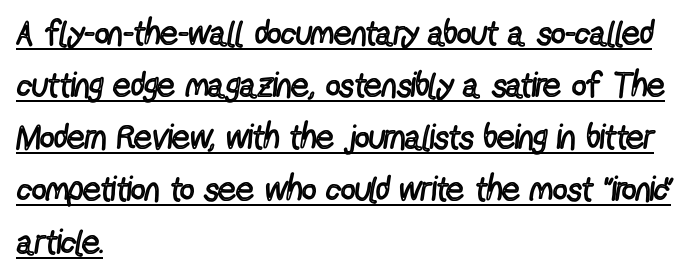
Casual observation: everything's shoved over to the left. This sample uses plain, unmodified letter spacing. Weight: in the light-to-regular range. Honestly, the underline is the first thing you notice here. The rendering uses a moderate line-height, typical for paragraphs.
